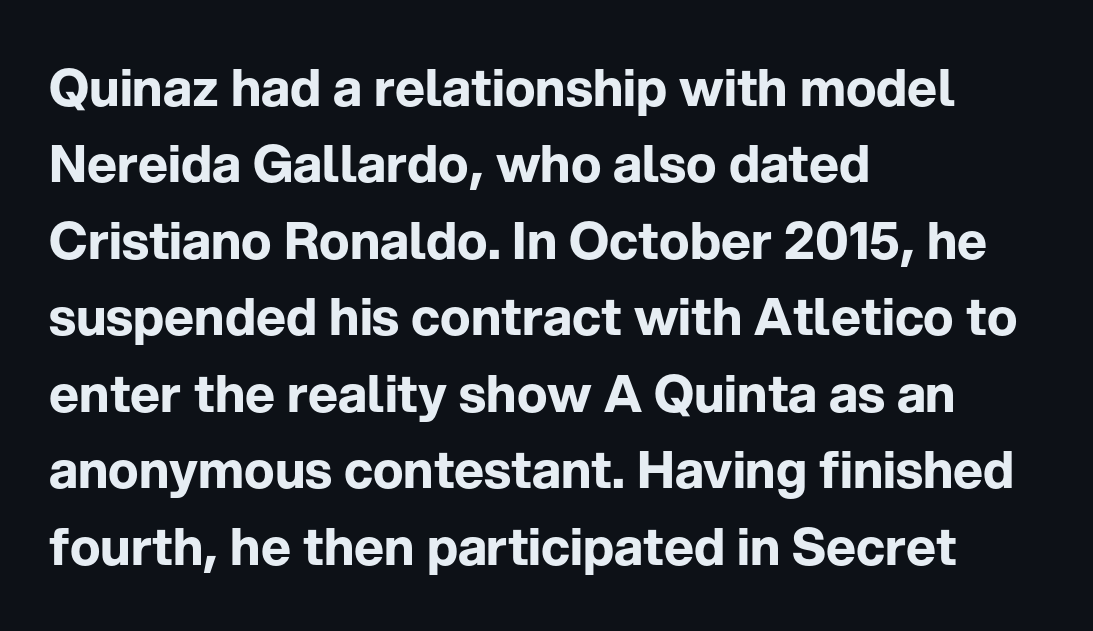
Q: Is the text bold? A: Yes.
Q: Is the text italic (slanted)? A: No, it is upright.
Q: Is the typeface a serif or a sans-serif typeface? A: Sans-serif.
Q: Is the text underlined? A: No.
Q: How is the paragraph aligned? A: Left-aligned.
Q: Is the spacing between letters normal or unusually wide? A: Normal.
Q: Is the spacing between lines tight, normal or loose? A: Normal.
Q: Width (condensed, normal, or wide)? A: Normal.
Q: Stroke contrast? A: Low.
Q: x-height? A: Medium.
Q: Monospaced? A: No.
